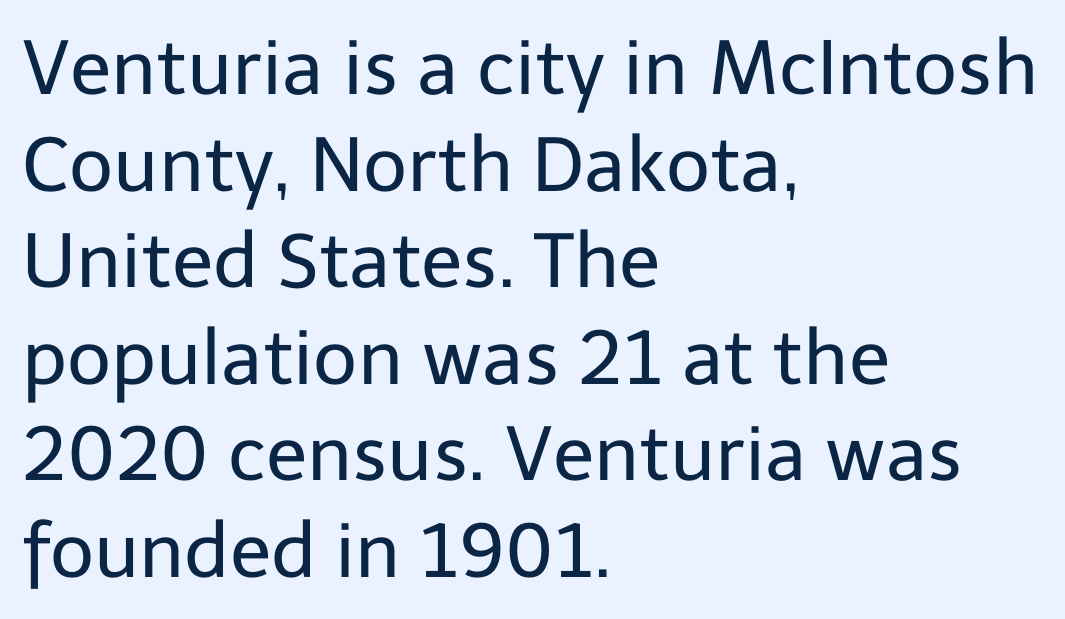
Q: Is the text bold? A: No.
Q: Is the text italic (slanted)? A: No, it is upright.
Q: Is the typeface a serif or a sans-serif typeface? A: Sans-serif.
Q: Is the text underlined? A: No.
Q: How is the paragraph aligned? A: Left-aligned.
Q: Is the spacing between letters normal or unusually wide? A: Normal.
Q: Is the spacing between lines tight, normal or loose? A: Normal.
Q: Width (condensed, normal, or wide)? A: Normal.
Q: Stroke contrast? A: Low.
Q: x-height? A: Medium.
Q: Monospaced? A: No.
